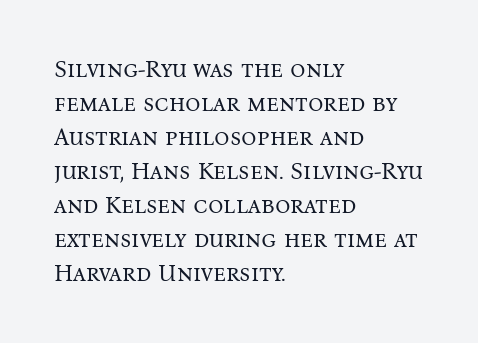
Just letters on the line, the space beneath them empty. The lines sit at an ordinary, default distance from one another. Reading down the block, your eye returns to a fixed left position each line. Think standard paragraph weight, or any step lighter than that.
